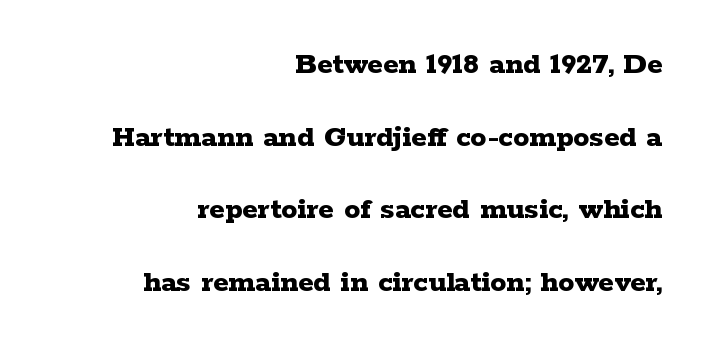
Q: Is the text bold? A: Yes.
Q: Is the text italic (slanted)? A: No, it is upright.
Q: Is the typeface a serif or a sans-serif typeface? A: Serif.
Q: Is the text underlined? A: No.
Q: How is the paragraph aligned? A: Right-aligned.
Q: Is the spacing between letters normal or unusually wide? A: Normal.
Q: Is the spacing between lines tight, normal or loose? A: Loose.
Q: Width (condensed, normal, or wide)? A: Wide.
Q: Stroke contrast? A: Low.
Q: x-height? A: Medium.
Q: Monospaced? A: No.
